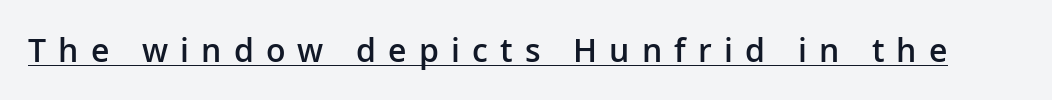
{"serif": "no", "italic": "no", "bold": "semi", "weight": "semibold", "width": "normal", "stroke_contrast": "low", "x_height": "medium", "monospaced": "no", "underline": "yes", "letter_spacing": "wide", "letter_spacing_em": 0.38, "glyph_px": 32}
